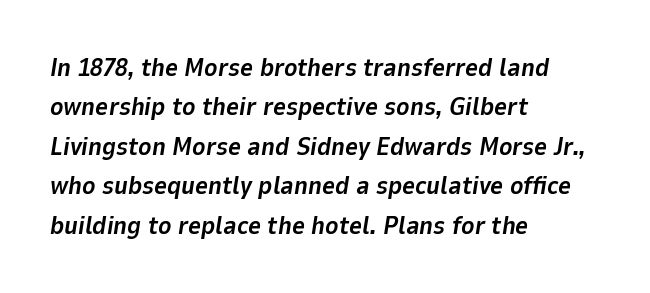
Q: Is the text bold? A: Yes.
Q: Is the text italic (slanted)? A: Yes, it leans right by about 9 degrees.
Q: Is the text underlined? A: No.
Q: How is the paragraph aligned? A: Left-aligned.
Q: Is the spacing between letters normal or unusually wide? A: Normal.
Q: Is the spacing between lines tight, normal or loose? A: Normal.
